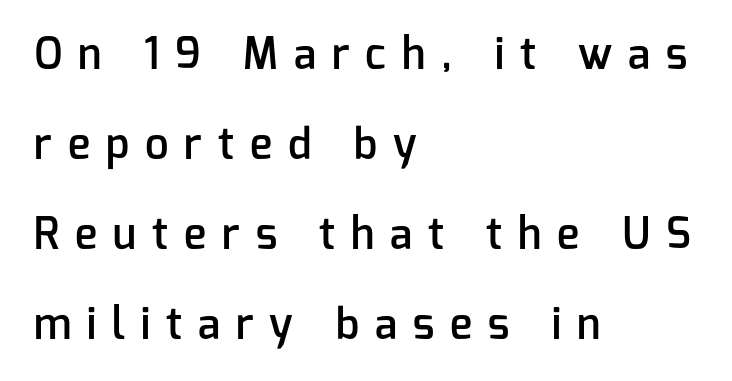
The image shows 42 px semibold sans-serif type, upright; set left-aligned, loose line spacing (2.14x), unusually wide letter spacing (+0.38 em), not underlined; low stroke contrast and a medium x-height.
